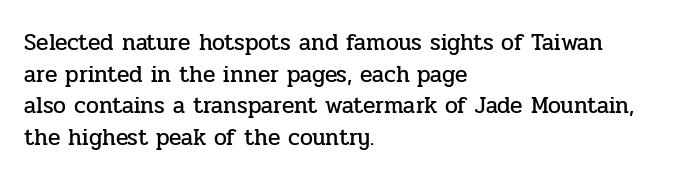
The image shows 23 px text type, upright; set left-aligned, normal line spacing (1.38x), normal letter spacing, not underlined.
